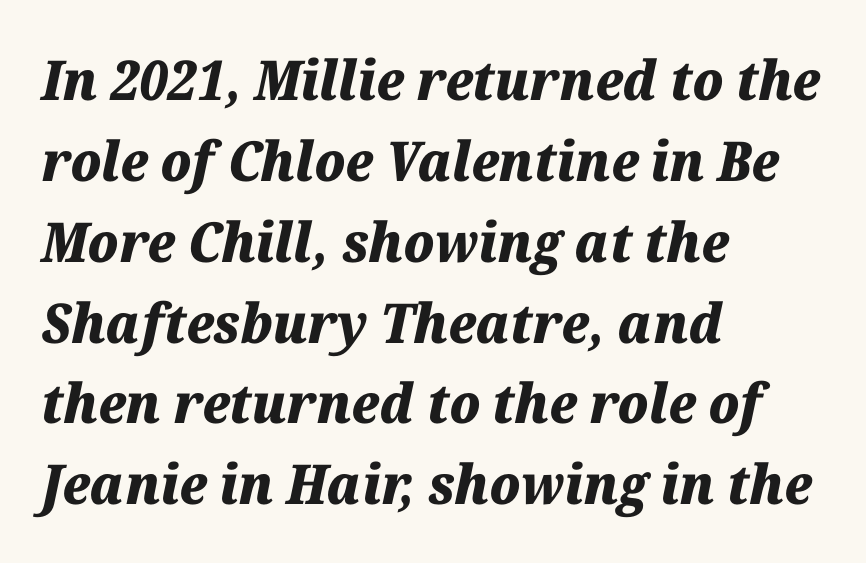
Q: Is the text bold? A: Yes.
Q: Is the text italic (slanted)? A: Yes, it leans right by about 12 degrees.
Q: Is the text underlined? A: No.
Q: How is the paragraph aligned? A: Left-aligned.
Q: Is the spacing between letters normal or unusually wide? A: Normal.
Q: Is the spacing between lines tight, normal or loose? A: Normal.
Q: Width (condensed, normal, or wide)? A: Normal.
Q: Stroke contrast? A: Medium.
Q: x-height? A: Medium.
Q: Monospaced? A: No.
